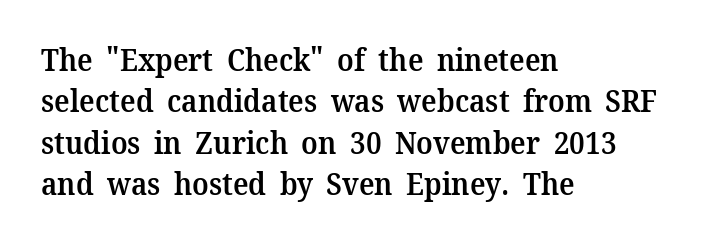
{"serif": "yes", "italic": "no", "bold": "semi", "weight": "semibold", "width": "normal", "stroke_contrast": "medium", "x_height": "medium", "monospaced": "no", "underline": "no", "align": "left", "line_spacing": "normal", "line_spacing_ratio": 1.38, "letter_spacing": "normal", "letter_spacing_em": 0.0, "glyph_px": 30}
